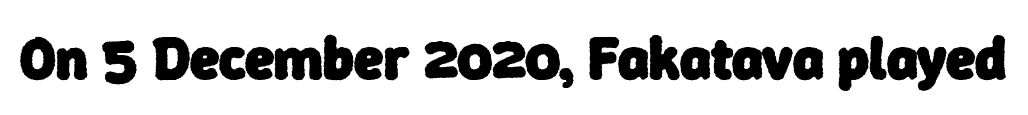
Q: Is the text bold? A: Yes.
Q: Is the typeface a serif or a sans-serif typeface? A: Sans-serif.
Q: Is the text underlined? A: No.
Q: Is the spacing between letters normal or unusually wide? A: Normal.
Q: Width (condensed, normal, or wide)? A: Normal.
Q: Stroke contrast? A: Low.
Q: x-height? A: Medium.
Q: Monospaced? A: No.
